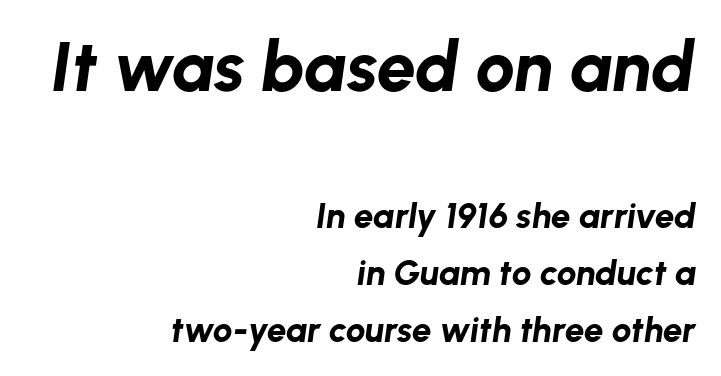
The image shows 70 px bold type, italic (leaning right); set right-aligned, normal line spacing (1.63x), normal letter spacing, not underlined; the first (top) block is 2.0x larger; low stroke contrast and a medium x-height.
